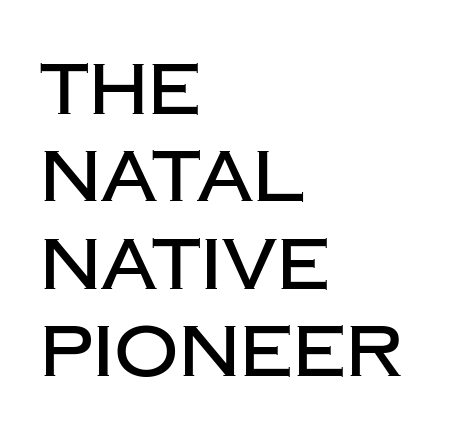
Letter spacing: default. The compositor pushed each line to the left boundary. Character widths vary here, with narrow letters taking less room than wide ones. The space beneath each line is pristine and unruled. This is roman type, the default non-slanted kind. The text was rendered using a sans face with plain stroke endings.
